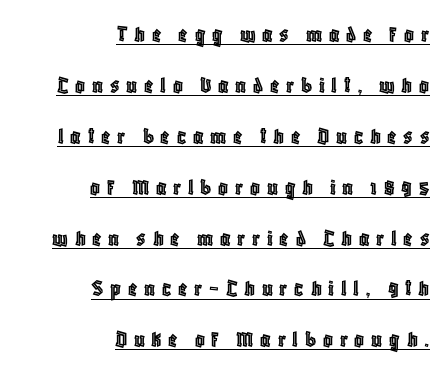
Q: Is the text italic (slanted)? A: No, it is upright.
Q: Is the text underlined? A: Yes.
Q: How is the paragraph aligned? A: Right-aligned.
Q: Is the spacing between letters normal or unusually wide? A: Unusually wide.
Q: Is the spacing between lines tight, normal or loose? A: Loose.
